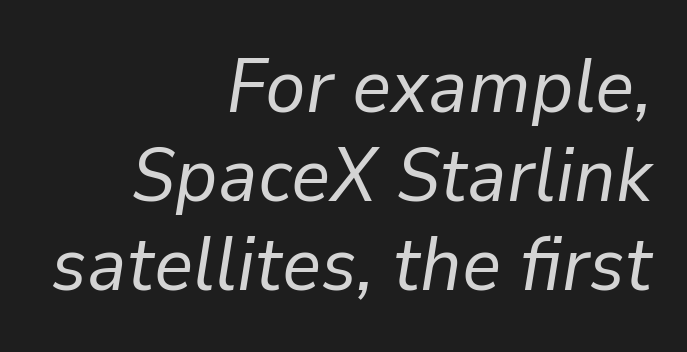
{"italic": "yes", "lean": "right", "slant_degrees": 9, "bold": "no", "weight": "regular", "width": "normal", "stroke_contrast": "low", "x_height": "medium", "monospaced": "no", "underline": "no", "align": "right", "line_spacing_ratio": 1.17, "letter_spacing": "normal", "letter_spacing_em": 0.0, "glyph_px": 76}
